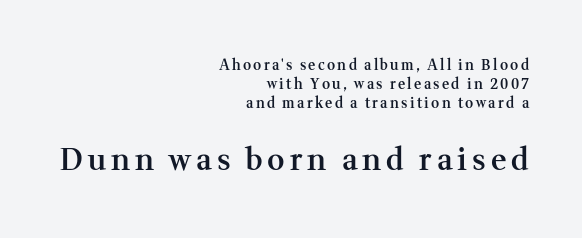
Q: Is the text bold? A: Semi-bold.
Q: Is the text italic (slanted)? A: No, it is upright.
Q: Is the typeface a serif or a sans-serif typeface? A: Serif.
Q: Is the text underlined? A: No.
Q: How is the paragraph aligned? A: Right-aligned.
Q: Is the spacing between lines tight, normal or loose? A: Normal.
Q: Which block of text is set in a larger size, the first (top) or the second (bottom)? A: The second (bottom) one.
Q: Width (condensed, normal, or wide)? A: Normal.
Q: Stroke contrast? A: Medium.
Q: x-height? A: Medium.
Q: Monospaced? A: No.
